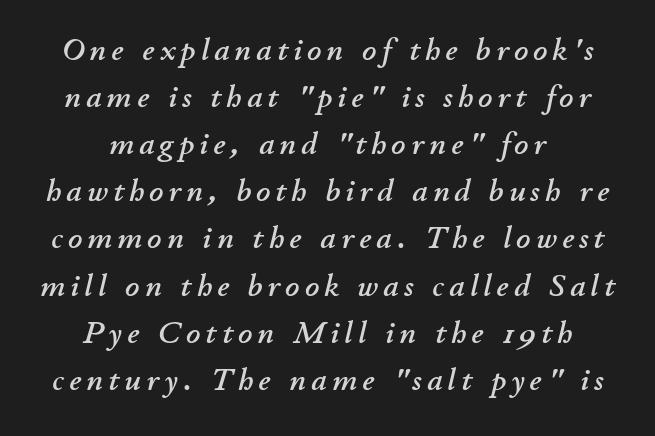
The image shows 31 px text type, italic (leaning right); set centered, normal line spacing (1.52x), not underlined; low stroke contrast and a small x-height.
